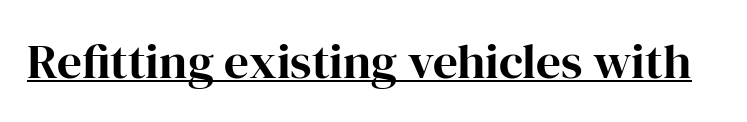
The image shows 49 px bold serif type, upright; set normal letter spacing, underlined; high stroke contrast and a medium x-height.
